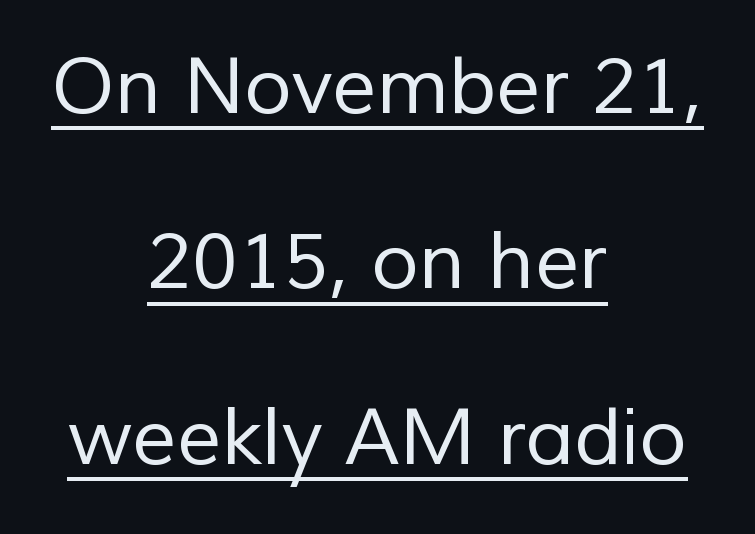
The face used here is a sans, in the tradition of grotesques and geometrics. Each line is balanced around a shared central axis. Here the designer chose a conventional face with non-uniform glyph widths. Is the type heavy? It reads as light-to-regular instead. Look at the tracking — it's just the regular setting, nothing added.
